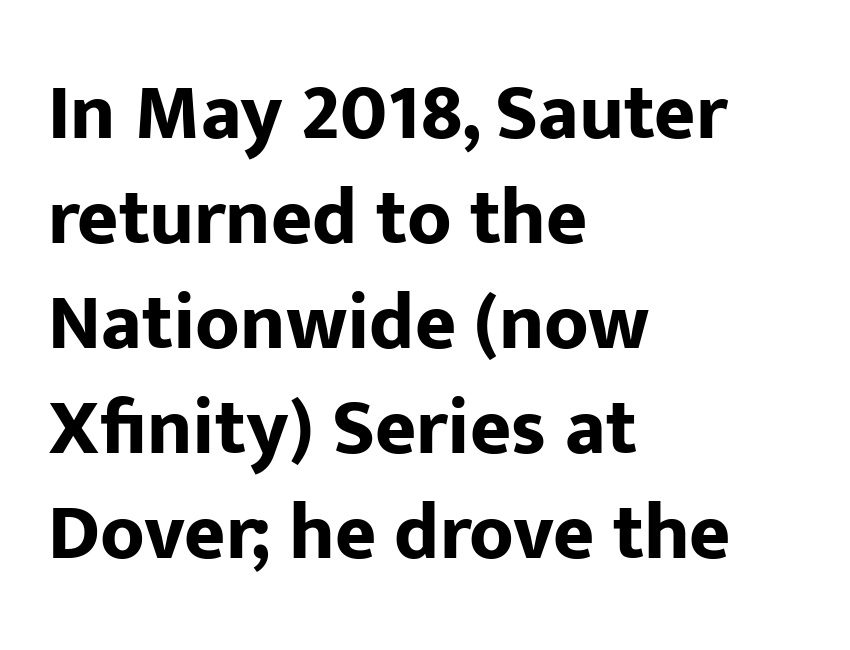
Q: Is the text bold? A: Yes.
Q: Is the text italic (slanted)? A: No, it is upright.
Q: Is the typeface a serif or a sans-serif typeface? A: Sans-serif.
Q: Is the text underlined? A: No.
Q: How is the paragraph aligned? A: Left-aligned.
Q: Is the spacing between letters normal or unusually wide? A: Normal.
Q: Is the spacing between lines tight, normal or loose? A: Normal.
Q: Width (condensed, normal, or wide)? A: Normal.
Q: Stroke contrast? A: Low.
Q: x-height? A: Medium.
Q: Monospaced? A: No.
